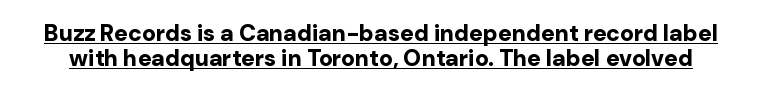
A typographer would call this underscored text. This sample uses plain, unmodified letter spacing. Honestly, the rows look squashed on top of each other. The face used here has the dense, thick strokes of a bold. The specimen reads as upright at a glance.
